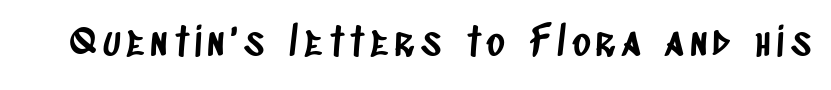
The image shows 39 px condensed sans-serif type; set not underlined; low stroke contrast and a large x-height.
